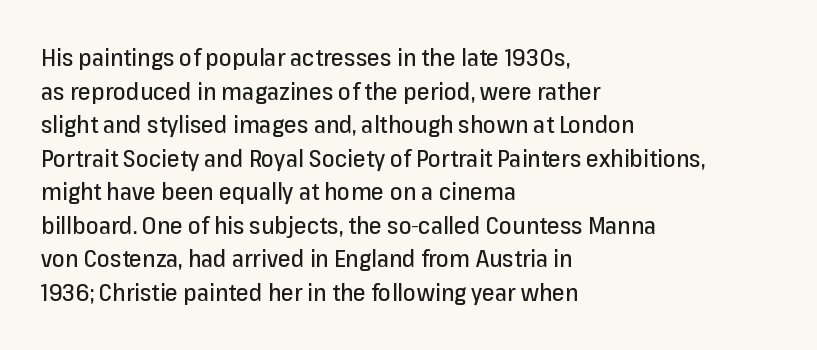
Notice how the passage keeps a crisp vertical edge on the left only. Ascenders rise straight up at ninety degrees. The passage shown is not underscored anywhere. Tracking value appears to be zero — textbook default spacing.
